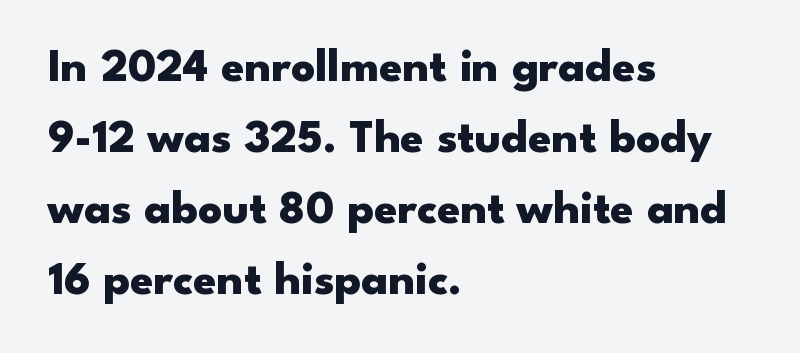
A bare baseline throughout the passage. Tracking value appears to be zero — textbook default spacing. Is the type bold? Yes — the strokes are clearly thick and heavy. In CSS terms this would be text-align: left. Is this a fixed-width face? No — the glyphs have proportional, varying widths.
